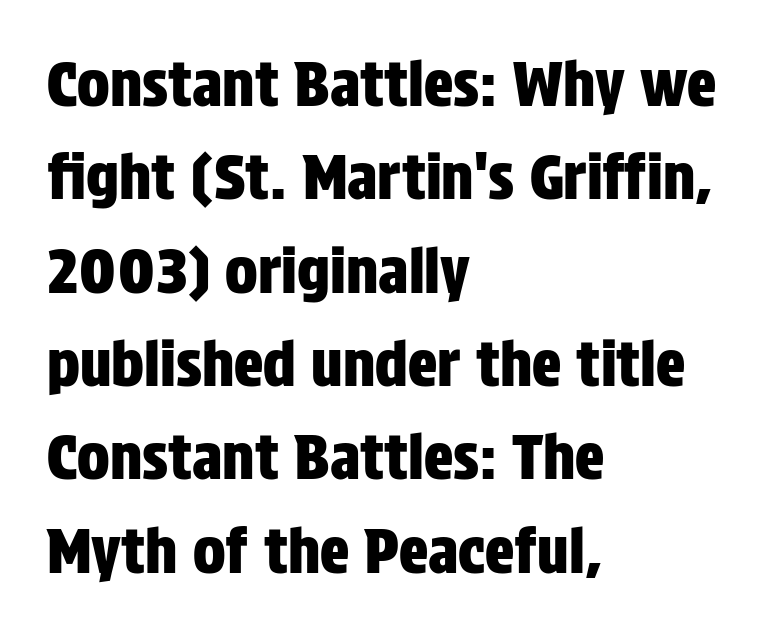
This block has exactly the height ordinary leading produces. The type is set solid horizontally, with unmodified tracking. Leftover space on each line is placed entirely after the last word. The passage shown is not underscored anywhere. These lines are composed in type without serifs. Here the designer chose a conventional face with non-uniform glyph widths.
